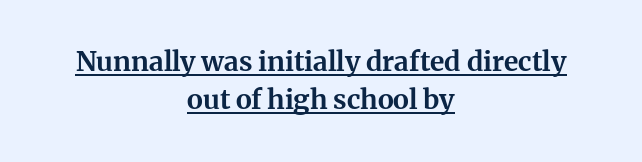
The image shows 27 px bold type, upright; set centered, normal line spacing (1.42x), normal letter spacing, underlined.
